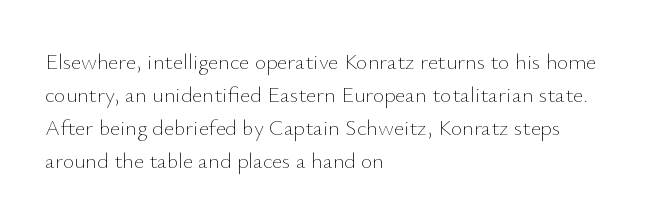
{"italic": "no", "bold": "no", "underline": "no", "align": "left", "line_spacing": "normal", "line_spacing_ratio": 1.5, "letter_spacing": "normal", "letter_spacing_em": 0.0, "glyph_px": 22}
